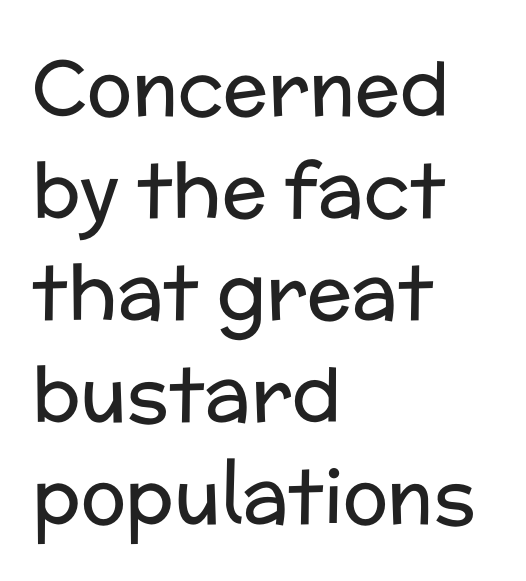
{"serif": "no", "italic": "no", "bold": "no", "weight": "regular", "width": "normal", "stroke_contrast": "low", "x_height": "medium", "monospaced": "no", "underline": "no", "align": "left", "line_spacing": "normal", "line_spacing_ratio": 1.36, "letter_spacing": "normal", "letter_spacing_em": 0.0, "glyph_px": 75}
